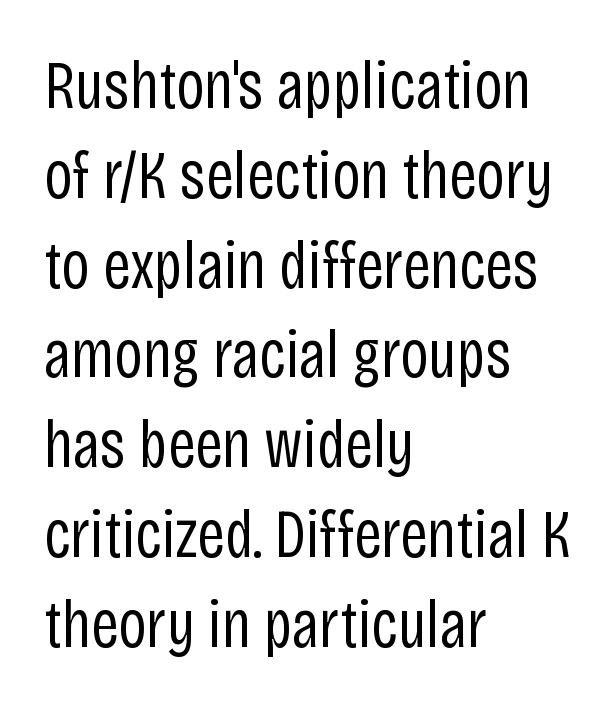
The area under the type is left untouched. The letters sit at their default tracking, neither squeezed nor spread. This reads as an unemphasized weight, regular at the heaviest. A typesetter would call this proportional, since set widths differ per character. Horizontal bands of white between lines are of average thickness.
